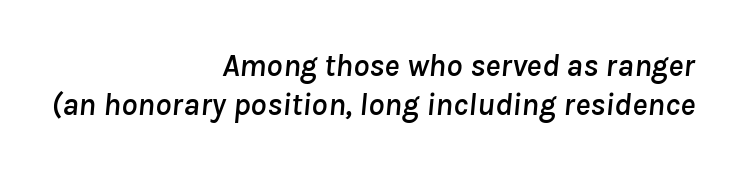
Q: Is the text italic (slanted)? A: Yes, it leans right by about 8 degrees.
Q: Is the text underlined? A: No.
Q: How is the paragraph aligned? A: Right-aligned.
Q: Is the spacing between letters normal or unusually wide? A: Normal.
Q: Width (condensed, normal, or wide)? A: Normal.
Q: Stroke contrast? A: Low.
Q: x-height? A: Medium.
Q: Monospaced? A: No.
